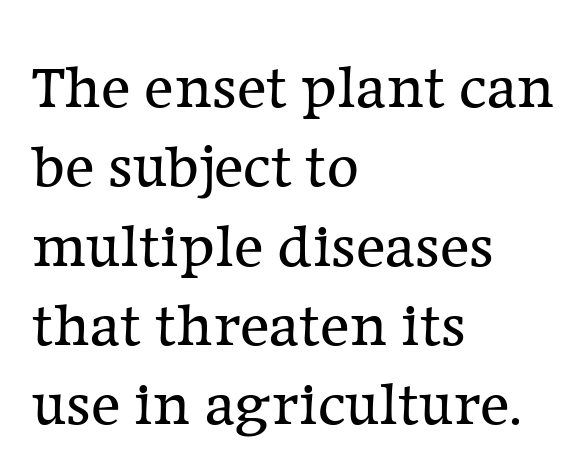
The image shows 62 px regular-weight serif type, upright; set left-aligned, normal line spacing (1.28x), normal letter spacing, not underlined; low stroke contrast and a medium x-height.
